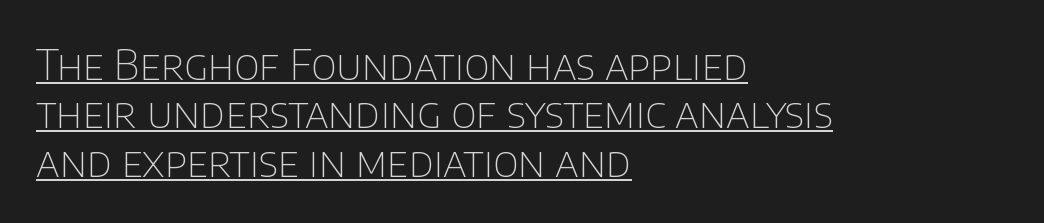
{"serif": "no", "italic": "no", "bold": "no", "weight": "thin", "width": "normal", "stroke_contrast": "low", "x_height": "large", "monospaced": "no", "underline": "yes", "align": "left", "line_spacing": "tight", "line_spacing_ratio": 1.15, "letter_spacing": "normal", "letter_spacing_em": 0.0, "glyph_px": 42}
